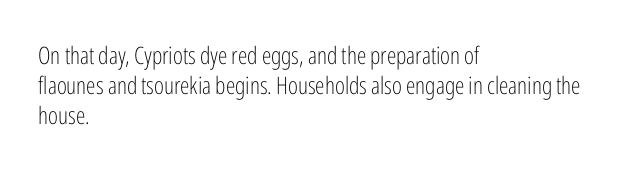
{"italic": "no", "bold": "no", "underline": "no", "align": "left", "line_spacing": "normal", "line_spacing_ratio": 1.26, "letter_spacing": "normal", "letter_spacing_em": 0.0, "glyph_px": 24}
